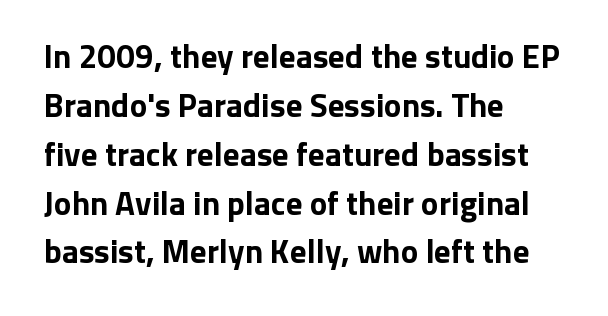
{"serif": "no", "italic": "no", "bold": "yes", "weight": "bold", "width": "normal", "stroke_contrast": "low", "x_height": "medium", "monospaced": "no", "underline": "no", "align": "left", "line_spacing": "normal", "line_spacing_ratio": 1.48, "letter_spacing": "normal", "letter_spacing_em": 0.0, "glyph_px": 33}
